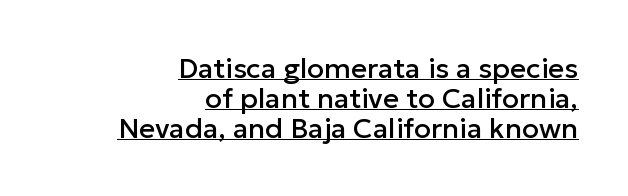
Q: Is the text italic (slanted)? A: No, it is upright.
Q: Is the typeface a serif or a sans-serif typeface? A: Sans-serif.
Q: Is the text underlined? A: Yes.
Q: How is the paragraph aligned? A: Right-aligned.
Q: Is the spacing between letters normal or unusually wide? A: Normal.
Q: Is the spacing between lines tight, normal or loose? A: Tight.
Q: Width (condensed, normal, or wide)? A: Normal.
Q: Stroke contrast? A: Low.
Q: x-height? A: Medium.
Q: Monospaced? A: No.
